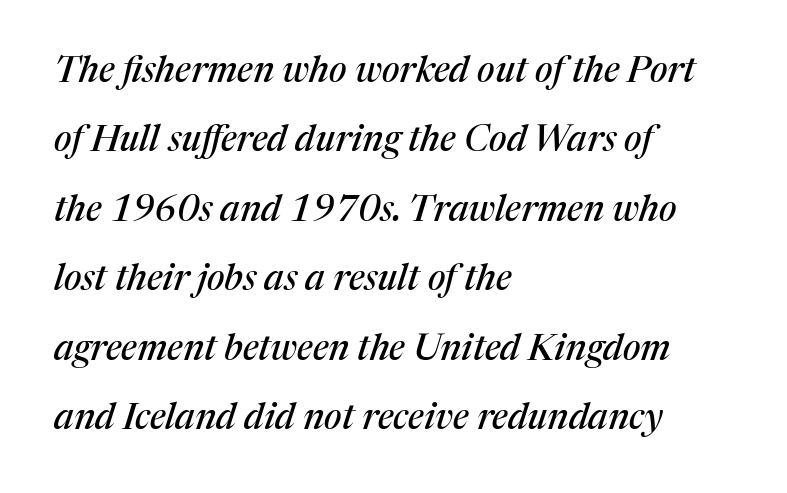
The passage is arranged the way most books set body copy — flush left. What's the leading like? Stretched, with rows far apart. Check under the words: just untouched page. You could call the tracking neutral — neither tight nor loose. The text carries the slant typical of an italic or oblique font.
